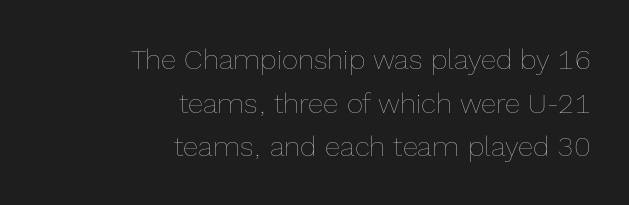
The cut favours lightness, reaching ordinary text weight at its darkest. Students, observe: this is what conventionally led text looks like. Nobody touched the tracking dial on this one. The letters stand straight up with perfectly vertical stems.
